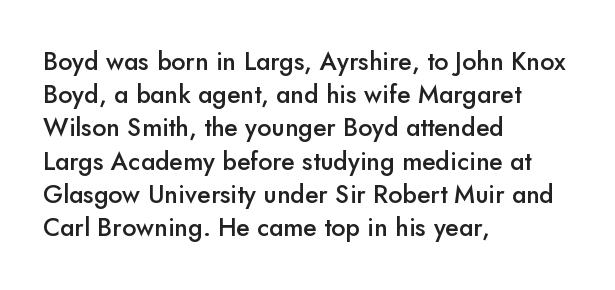
{"italic": "no", "bold": "semi", "underline": "no", "align": "left", "line_spacing": "normal", "line_spacing_ratio": 1.33, "letter_spacing": "normal", "letter_spacing_em": 0.0, "glyph_px": 25}
